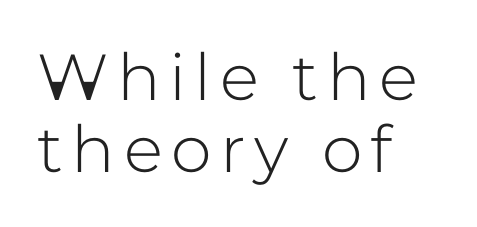
Vertical strokes here are truly vertical. The block of text is dense from top to bottom, with scant space between rows. The face used here is proportionally spaced, like ordinary book or web type. Caption: multi-line text, flush left, ragged right.
